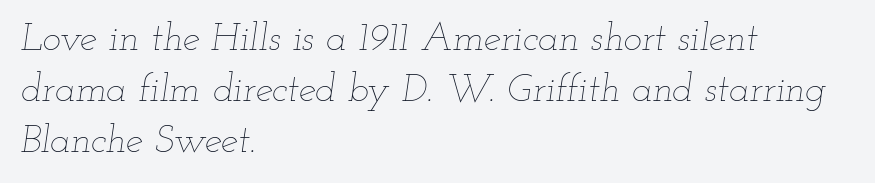
Q: Is the text bold? A: No.
Q: Is the text italic (slanted)? A: Yes, it leans right by about 12 degrees.
Q: Is the text underlined? A: No.
Q: How is the paragraph aligned? A: Left-aligned.
Q: Is the spacing between letters normal or unusually wide? A: Normal.
Q: Is the spacing between lines tight, normal or loose? A: Normal.
Q: Width (condensed, normal, or wide)? A: Wide.
Q: Stroke contrast? A: Low.
Q: x-height? A: Small.
Q: Monospaced? A: No.
